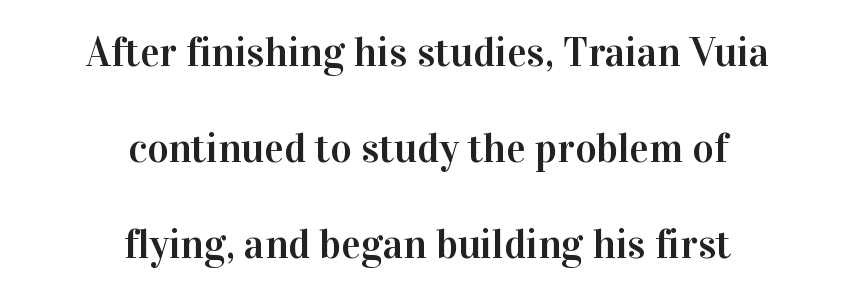
The image shows 41 px serif type, upright; set centered, loose line spacing (2.34x), normal letter spacing, not underlined; high stroke contrast and a medium x-height.
